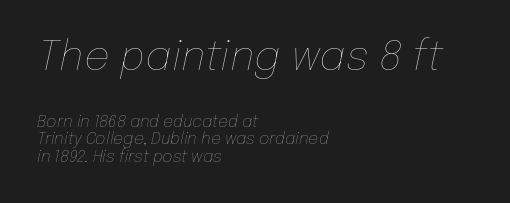
Q: Is the text bold? A: No.
Q: Is the text italic (slanted)? A: Yes, it leans right by about 12 degrees.
Q: Is the text underlined? A: No.
Q: How is the paragraph aligned? A: Left-aligned.
Q: Is the spacing between letters normal or unusually wide? A: Normal.
Q: Is the spacing between lines tight, normal or loose? A: Tight.
Q: Which block of text is set in a larger size, the first (top) or the second (bottom)? A: The first (top) one.
Q: Width (condensed, normal, or wide)? A: Normal.
Q: Stroke contrast? A: Low.
Q: x-height? A: Medium.
Q: Monospaced? A: No.
